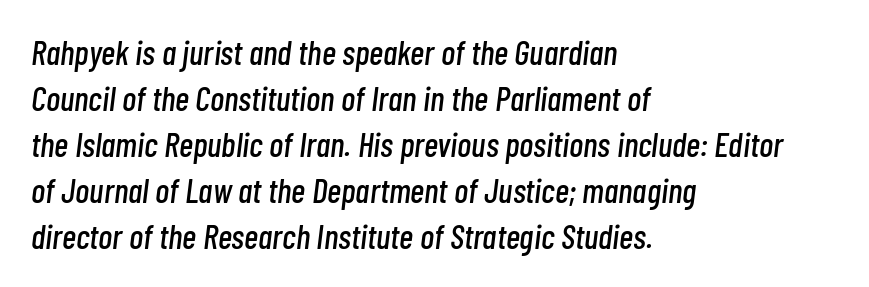
The image shows 34 px condensed type, italic (leaning right); set left-aligned, normal line spacing (1.35x), normal letter spacing, not underlined; low stroke contrast and a medium x-height.
